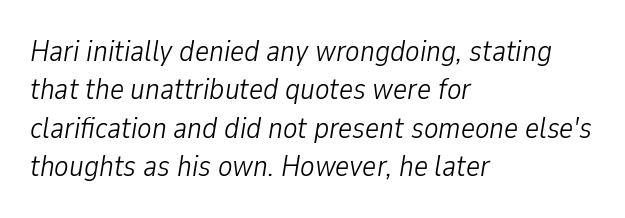
{"italic": "yes", "lean": "right", "slant_degrees": 9, "bold": "no", "weight": "light", "width": "condensed", "stroke_contrast": "low", "x_height": "medium", "monospaced": "no", "underline": "no", "align": "left", "line_spacing": "normal", "line_spacing_ratio": 1.28, "letter_spacing": "normal", "letter_spacing_em": 0.0, "glyph_px": 30}
